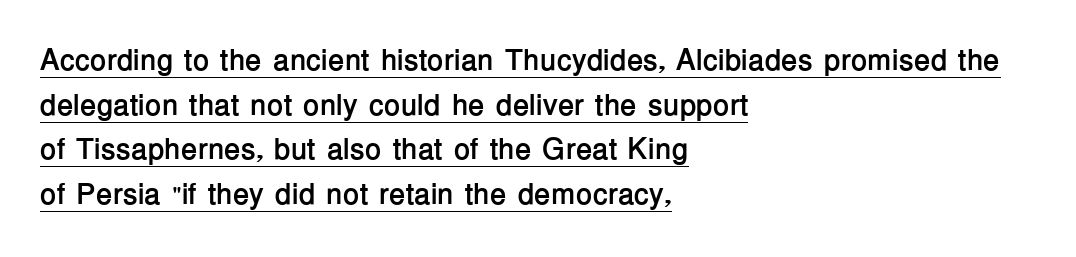
The letters are bold, with thick, heavy strokes. The passage shown is typed in a proportional face where columns would drift. Is there much room between lines? A standard amount, neither cramped nor airy. Caption: lettering with a line underneath.
